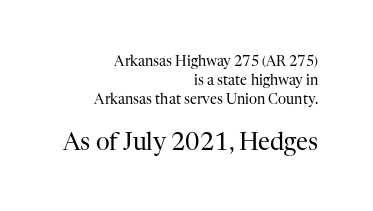
{"italic": "no", "bold": "no", "underline": "no", "align": "right", "line_spacing": "normal", "line_spacing_ratio": 1.35, "letter_spacing": "normal", "letter_spacing_em": 0.0, "larger_block": "second", "size_ratio": 1.71, "glyph_px": 24}
